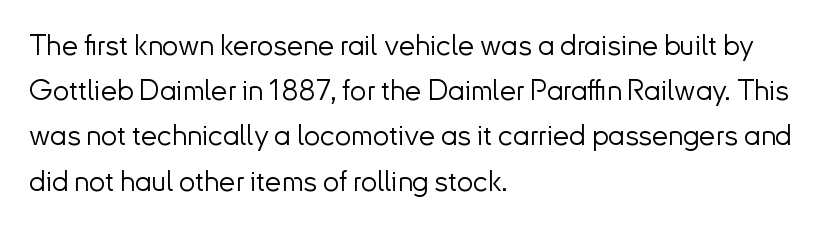
{"serif": "no", "italic": "no", "bold": "no", "weight": "light", "width": "normal", "stroke_contrast": "low", "x_height": "small", "monospaced": "no", "underline": "no", "align": "left", "line_spacing": "normal", "line_spacing_ratio": 1.56, "letter_spacing": "normal", "letter_spacing_em": 0.0, "glyph_px": 29}
